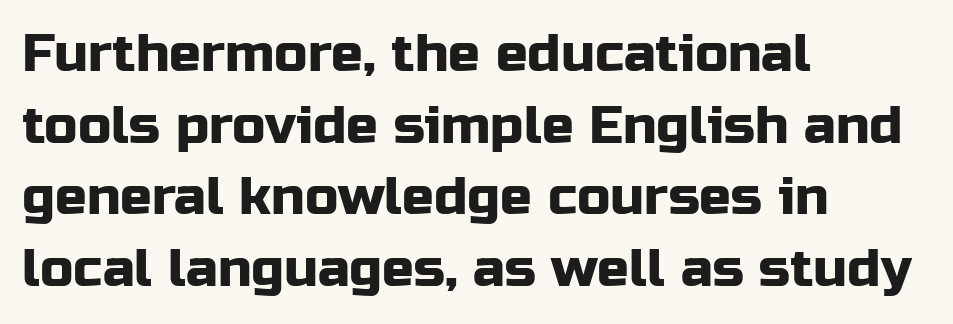
{"serif": "no", "italic": "no", "width": "normal", "stroke_contrast": "low", "x_height": "medium", "monospaced": "no", "underline": "no", "align": "left", "line_spacing": "normal", "line_spacing_ratio": 1.35, "letter_spacing": "normal", "letter_spacing_em": 0.0, "glyph_px": 53}
